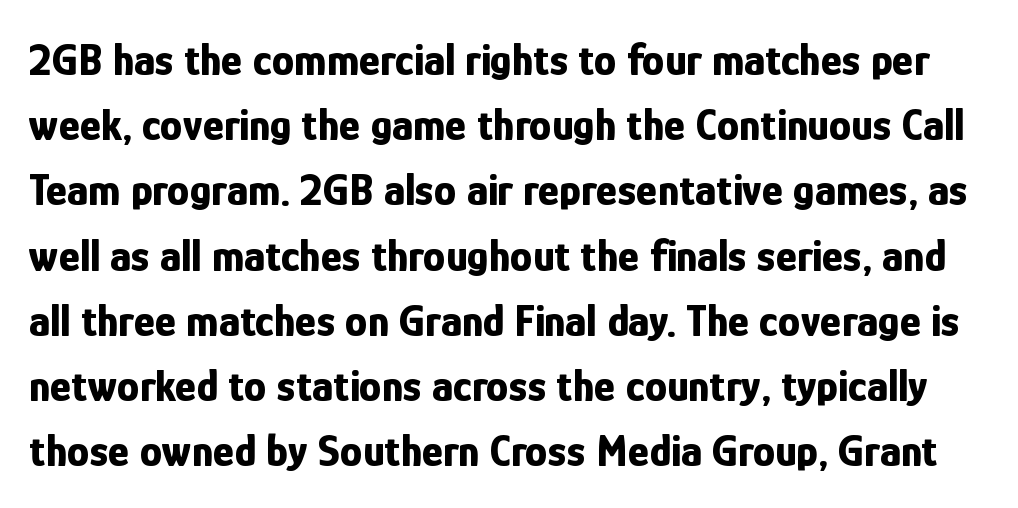
The image shows 45 px bold, condensed sans-serif type, upright; set normal line spacing (1.45x), normal letter spacing, not underlined; low stroke contrast and a medium x-height.
